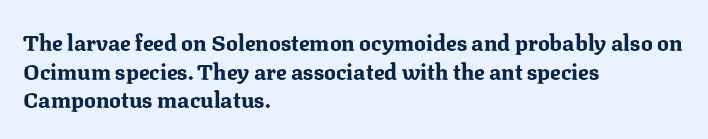
The image shows 22 px bold type, upright; set left-aligned, normal line spacing (1.3x), normal letter spacing, not underlined.
